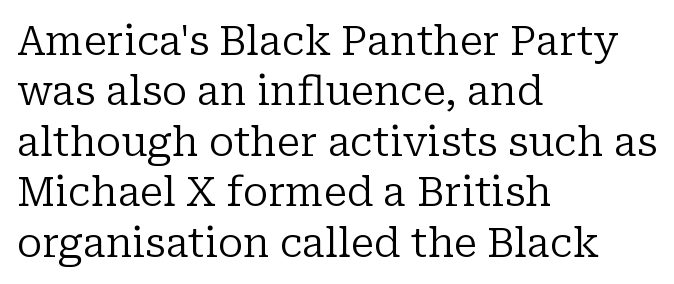
A normal amount of white space separates one row of letters from the next. This is serif lettering, the kind often seen in printed books. It's the straight-up-and-down kind of type. The glyphs are unaccompanied by any horizontal stroke below them. Students, note that the glyphs here touch the page at normal intervals. Stem width sits at or under what a default text font uses.
